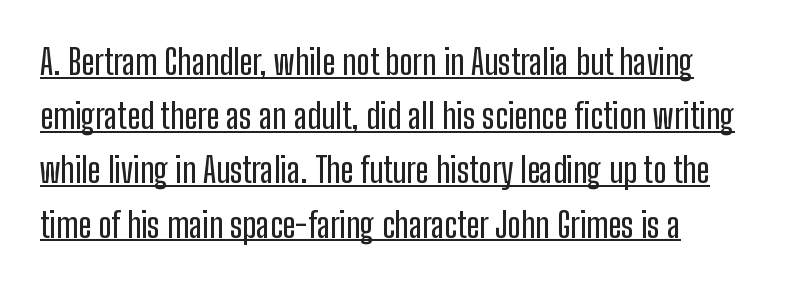
This rendering uses left alignment, leaving the right contour irregular. Note: no serifs on the glyphs. The type sits square on the baseline with zero lean. Think of a printed novel: that variable character pitch is what you see here. Default kerning and tracking; the words read as compact shapes. The typesetter has applied underlining to the passage shown.
